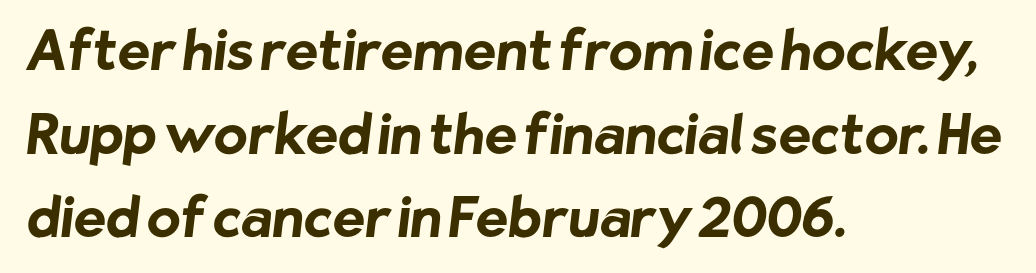
A bare baseline throughout the passage. Rows of type keep a routine distance in the vertical direction. A typesetter would label this face a sans. The rendering uses natural spacing where letterforms have individual widths. What weight is shown? A full bold with thick strokes.
